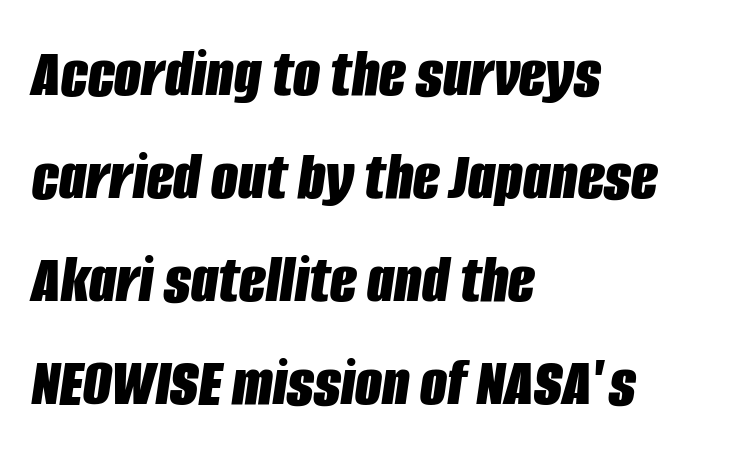
{"italic": "yes", "lean": "right", "slant_degrees": 8, "bold": "yes", "weight": "bold", "width": "condensed", "stroke_contrast": "low", "x_height": "large", "monospaced": "no", "underline": "no", "align": "left", "line_spacing": "normal", "line_spacing_ratio": 1.47, "letter_spacing": "normal", "letter_spacing_em": 0.0, "glyph_px": 70}
